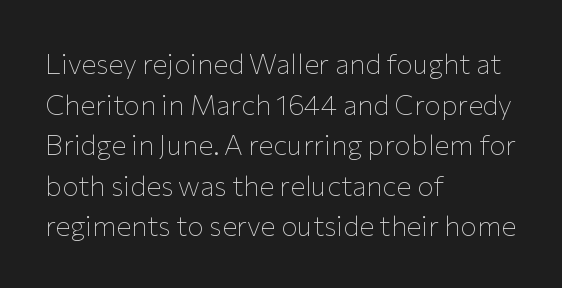
The baseline area is clear. Successive baselines arrive at the customary interval. Tracking value appears to be zero — textbook default spacing. Ink coverage per letter is moderate at most. Upright lettering throughout. The passage is arranged the way most books set body copy — flush left.
